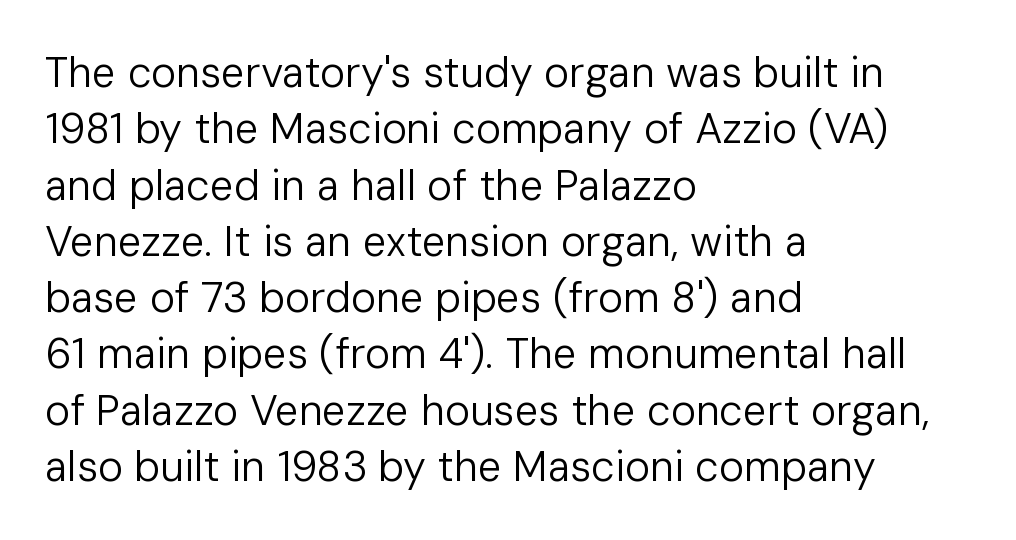
{"serif": "no", "italic": "no", "bold": "no", "weight": "regular", "width": "normal", "stroke_contrast": "low", "x_height": "medium", "monospaced": "no", "underline": "no", "align": "left", "line_spacing": "normal", "line_spacing_ratio": 1.34, "letter_spacing": "normal", "letter_spacing_em": 0.0, "glyph_px": 42}
